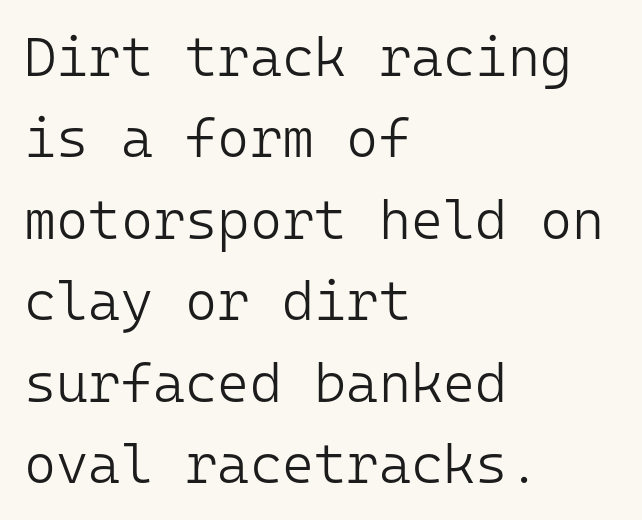
Each new line begins a customary step beneath the previous one. Layout note: lines flush left. The strokes carry an ordinary text weight at most. The tracking reads as untouched default to a designer's eye.
